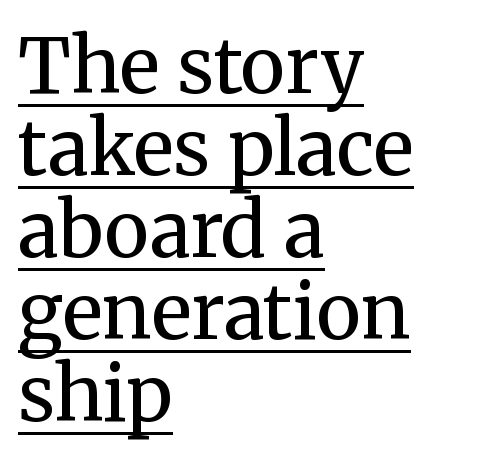
Q: Is the text bold? A: No.
Q: Is the text italic (slanted)? A: No, it is upright.
Q: Is the typeface a serif or a sans-serif typeface? A: Serif.
Q: Is the text underlined? A: Yes.
Q: How is the paragraph aligned? A: Left-aligned.
Q: Is the spacing between letters normal or unusually wide? A: Normal.
Q: Is the spacing between lines tight, normal or loose? A: Tight.
Q: Width (condensed, normal, or wide)? A: Normal.
Q: Stroke contrast? A: Medium.
Q: x-height? A: Medium.
Q: Monospaced? A: No.
